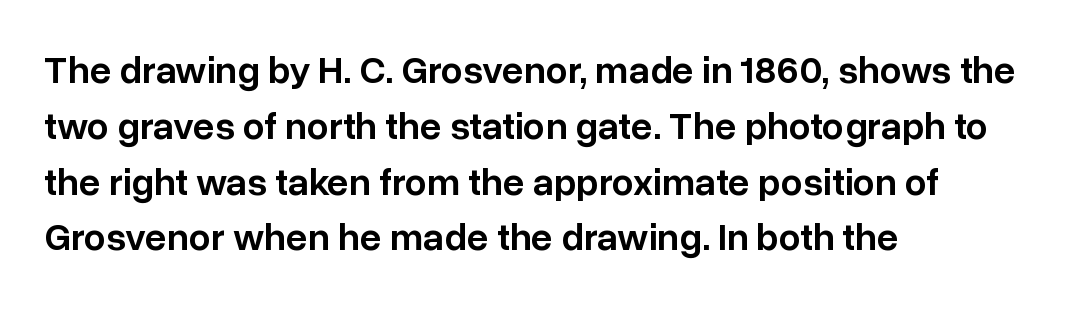
{"serif": "no", "italic": "no", "bold": "semi", "weight": "semibold", "width": "normal", "stroke_contrast": "low", "x_height": "medium", "monospaced": "no", "underline": "no", "align": "left", "line_spacing": "normal", "line_spacing_ratio": 1.43, "letter_spacing": "normal", "letter_spacing_em": 0.0, "glyph_px": 39}
